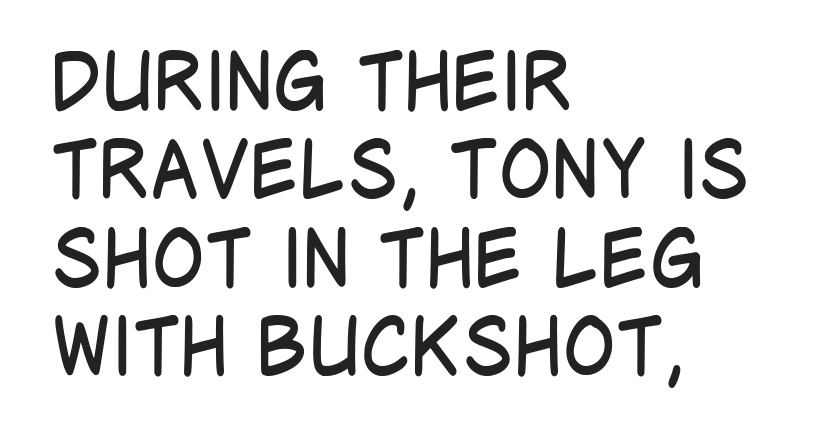
Q: Is the text bold? A: No.
Q: Is the text italic (slanted)? A: No, it is upright.
Q: Is the typeface a serif or a sans-serif typeface? A: Sans-serif.
Q: Is the text underlined? A: No.
Q: How is the paragraph aligned? A: Left-aligned.
Q: Is the spacing between letters normal or unusually wide? A: Normal.
Q: Is the spacing between lines tight, normal or loose? A: Tight.
Q: Width (condensed, normal, or wide)? A: Condensed.
Q: Stroke contrast? A: Low.
Q: x-height? A: Large.
Q: Monospaced? A: No.
